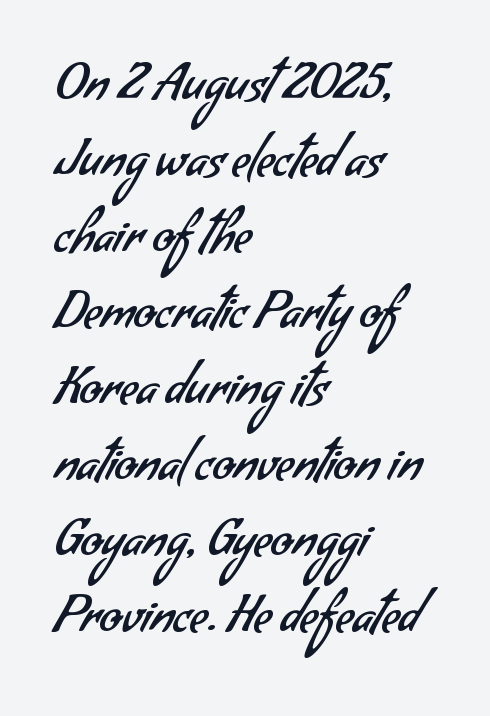
You could call the tracking neutral — neither tight nor loose. Caption: face not bold, strokes unweighted. Think of a printed novel: that variable character pitch is what you see here. Does the copy run flush right? No — it runs flush left. This sample keeps an unexceptional amount of space between lines. The space directly below the letters is spotless.
